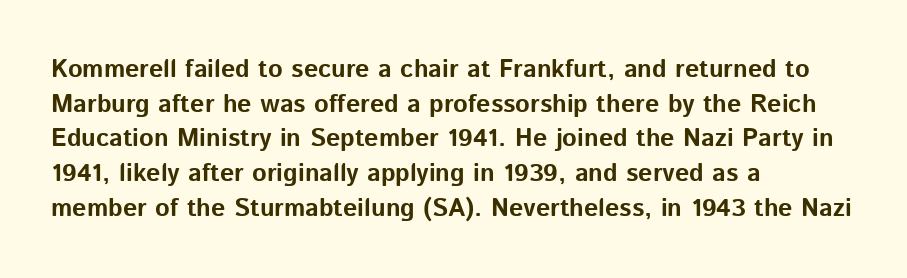
The image shows 25 px bold type, upright; set left-aligned, normal line spacing (1.39x), normal letter spacing, not underlined.
